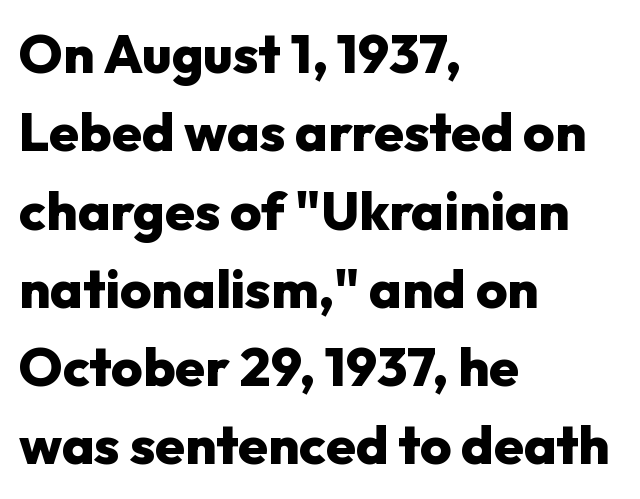
Q: Is the text bold? A: Yes.
Q: Is the text italic (slanted)? A: No, it is upright.
Q: Is the typeface a serif or a sans-serif typeface? A: Sans-serif.
Q: Is the text underlined? A: No.
Q: How is the paragraph aligned? A: Left-aligned.
Q: Is the spacing between letters normal or unusually wide? A: Normal.
Q: Is the spacing between lines tight, normal or loose? A: Normal.
Q: Width (condensed, normal, or wide)? A: Normal.
Q: Stroke contrast? A: Low.
Q: x-height? A: Medium.
Q: Monospaced? A: No.
